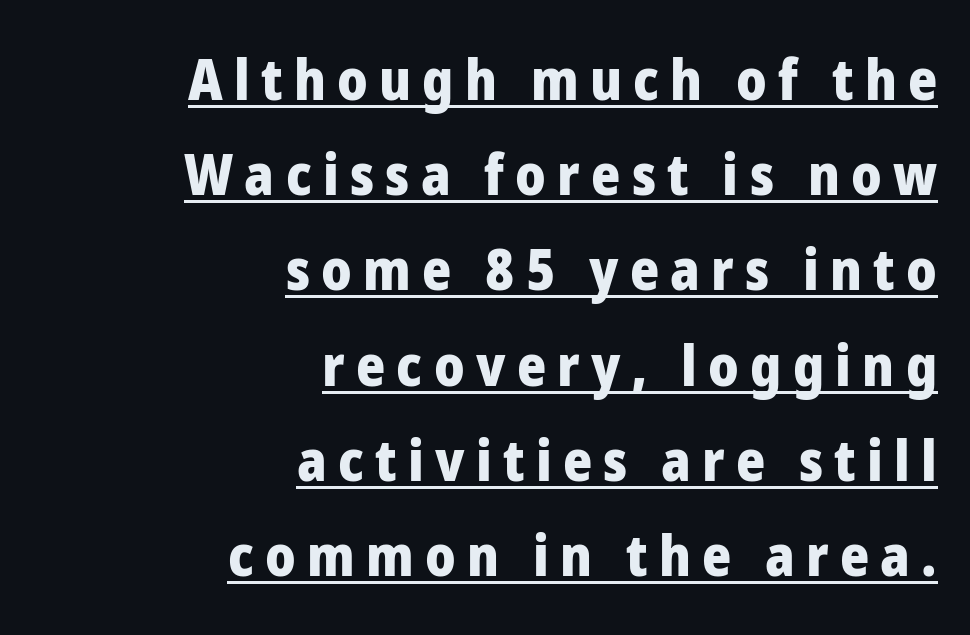
These lines have a slow, spaced-out rhythm from letter to letter. Does the type have serifs? No, each stem ends abruptly. Summary of weight: heavy, a full bold. It's the straight-up-and-down kind of type. Baseline-to-baseline distance is the conventional proportion of letter height. This is underlined copy, the kind a proofreader might mark for attention.
